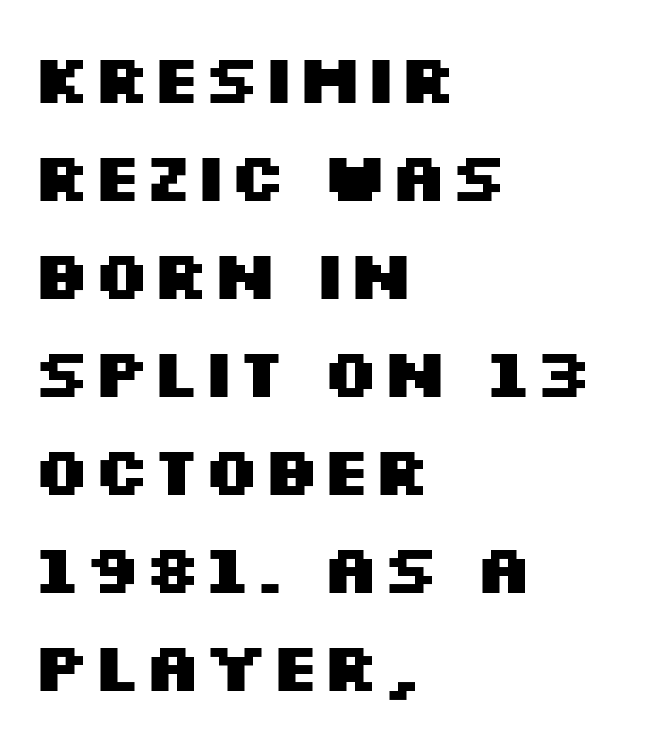
Q: Is the text bold? A: Yes.
Q: Is the text italic (slanted)? A: No, it is upright.
Q: Is the typeface a serif or a sans-serif typeface? A: Sans-serif.
Q: Is the text underlined? A: No.
Q: How is the paragraph aligned? A: Left-aligned.
Q: Is the spacing between letters normal or unusually wide? A: Normal.
Q: Is the spacing between lines tight, normal or loose? A: Normal.
Q: Width (condensed, normal, or wide)? A: Wide.
Q: Stroke contrast? A: Medium.
Q: x-height? A: Large.
Q: Monospaced? A: No.
